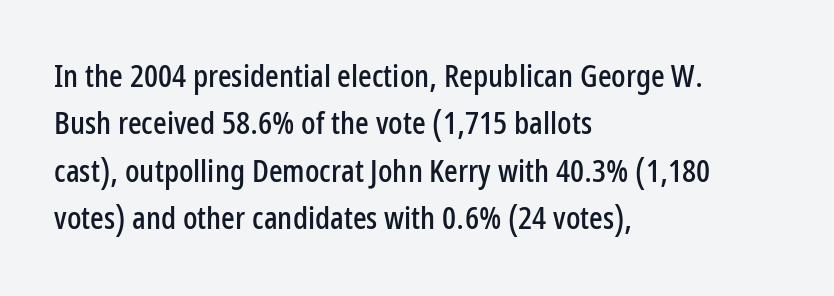
{"serif": "no", "italic": "no", "width": "condensed", "stroke_contrast": "low", "x_height": "medium", "monospaced": "no", "underline": "no", "align": "left", "line_spacing": "normal", "line_spacing_ratio": 1.48, "letter_spacing": "normal", "letter_spacing_em": 0.0, "glyph_px": 32}
